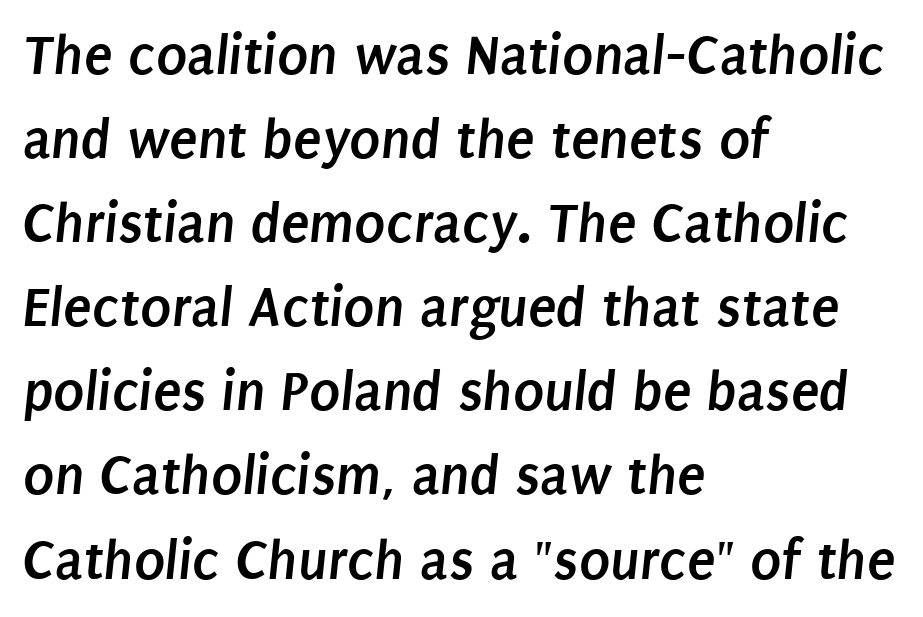
Alignment: flush left. The string is rendered with underlining switched off. Observe the ordinary spacing: letters are neighbours, not strangers. Leading matches the norm, producing a regular column. The strokes are fattened all the way to bold. Do the characters align in a grid? No, the font is proportional.
